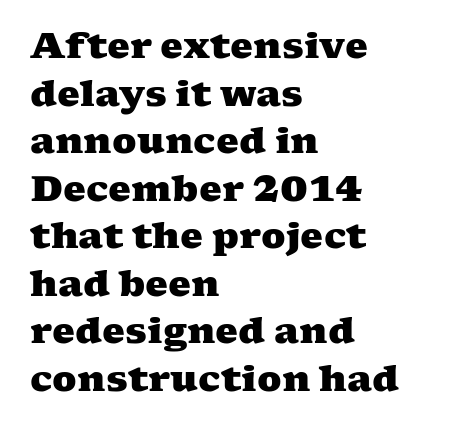
{"serif": "yes", "bold": "yes", "weight": "heavy", "width": "wide", "stroke_contrast": "medium", "x_height": "medium", "monospaced": "no", "underline": "no", "align": "left", "line_spacing": "normal", "line_spacing_ratio": 1.32, "letter_spacing": "normal", "letter_spacing_em": 0.0, "glyph_px": 36}
